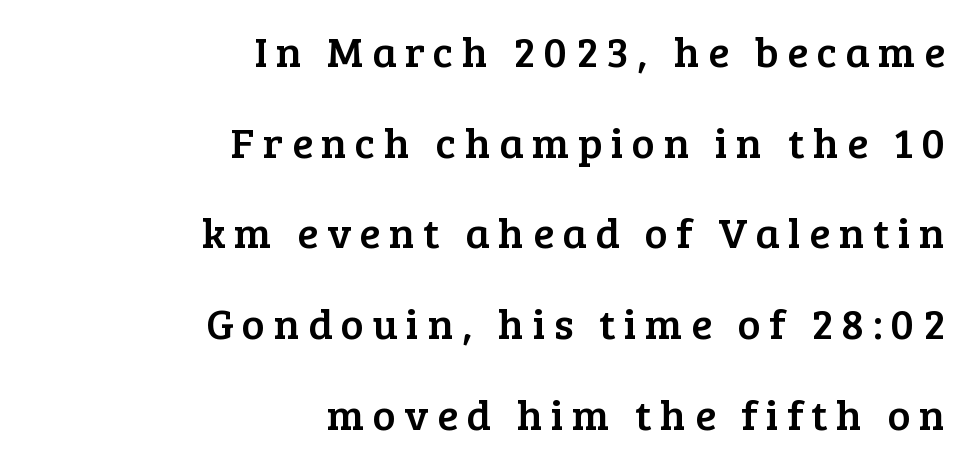
The image shows 43 px serif type, upright; set right-aligned, loose line spacing (2.11x), unusually wide letter spacing (+0.2 em), not underlined; low stroke contrast and a medium x-height.
